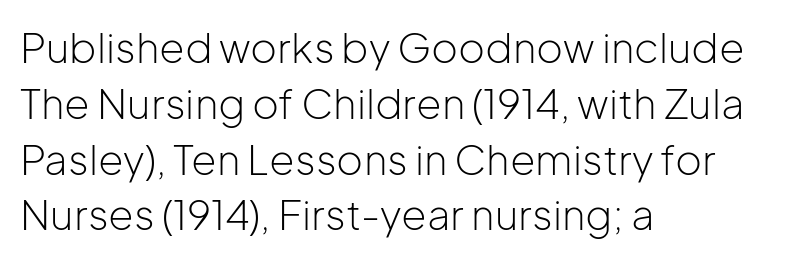
Q: Is the text bold? A: No.
Q: Is the text italic (slanted)? A: No, it is upright.
Q: Is the typeface a serif or a sans-serif typeface? A: Sans-serif.
Q: Is the text underlined? A: No.
Q: How is the paragraph aligned? A: Left-aligned.
Q: Is the spacing between letters normal or unusually wide? A: Normal.
Q: Is the spacing between lines tight, normal or loose? A: Normal.
Q: Width (condensed, normal, or wide)? A: Normal.
Q: Stroke contrast? A: Low.
Q: x-height? A: Medium.
Q: Monospaced? A: No.
